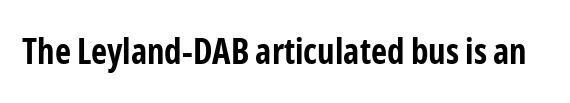
No feet cap the strokes, marking this as sans-serif type. The space directly below the letters is spotless. Notice how the stems are strictly vertical — no italics here. This is heavy type, rendered in bold. The passage shown is typed in a proportional face where columns would drift. The letters sit at their default tracking, neither squeezed nor spread.
